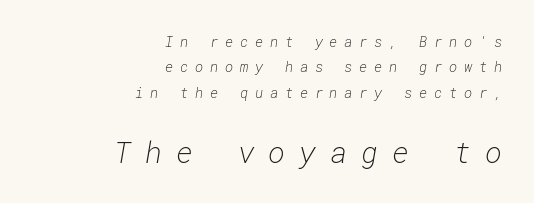
Q: Is the text bold? A: No.
Q: Is the text italic (slanted)? A: Yes, it leans right by about 10 degrees.
Q: Is the text underlined? A: No.
Q: How is the paragraph aligned? A: Right-aligned.
Q: Is the spacing between letters normal or unusually wide? A: Unusually wide.
Q: Which block of text is set in a larger size, the first (top) or the second (bottom)? A: The second (bottom) one.
Q: Width (condensed, normal, or wide)? A: Normal.
Q: Stroke contrast? A: Low.
Q: x-height? A: Medium.
Q: Monospaced? A: Yes.
